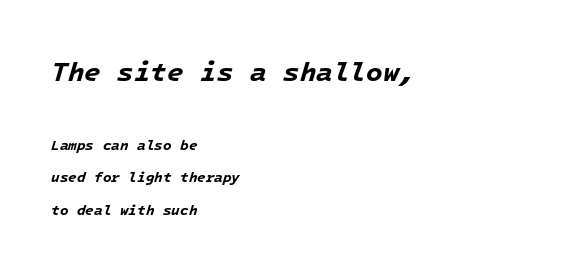
Visually the block forms a straight wall on the left and a jagged coastline on the right. Rule under the text: the space is simply empty. Every letter is thick-stroked: bold, no question. No extra tracking has been applied to these lines. Leading: increased.
